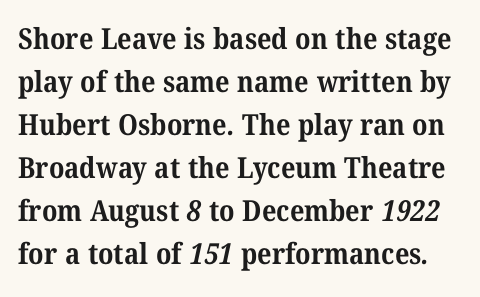
{"serif": "yes", "bold": "yes", "weight": "bold", "width": "normal", "stroke_contrast": "medium", "x_height": "medium", "monospaced": "no", "underline": "no", "line_spacing": "normal", "line_spacing_ratio": 1.48, "letter_spacing": "normal", "letter_spacing_em": 0.0, "glyph_px": 29}
